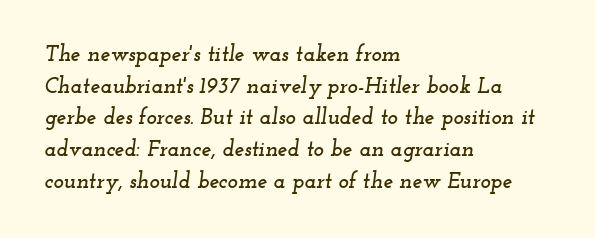
Bare-footed words on every line. The letterforms sit shoulder to shoulder at normal distance. You can tell it's italic because the verticals aren't actually vertical. These lines sit exactly where default settings would place them.
